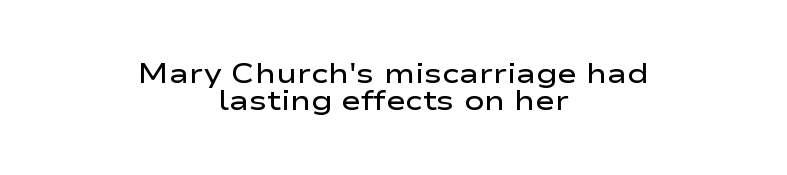
Honestly, the letter spacing is just normal — you wouldn't notice it. Is the block centered? Yes — each line is placed symmetrically about the middle. The axis of the letterforms is exactly vertical. This block would grow much taller if given ordinary leading; it's compressed now.
